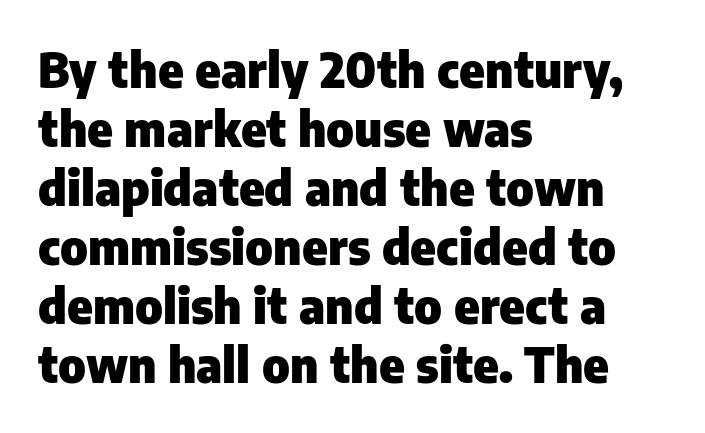
Q: Is the text bold? A: Yes.
Q: Is the text italic (slanted)? A: No, it is upright.
Q: Is the typeface a serif or a sans-serif typeface? A: Sans-serif.
Q: Is the text underlined? A: No.
Q: How is the paragraph aligned? A: Left-aligned.
Q: Is the spacing between letters normal or unusually wide? A: Normal.
Q: Width (condensed, normal, or wide)? A: Normal.
Q: Stroke contrast? A: Low.
Q: x-height? A: Medium.
Q: Monospaced? A: No.
